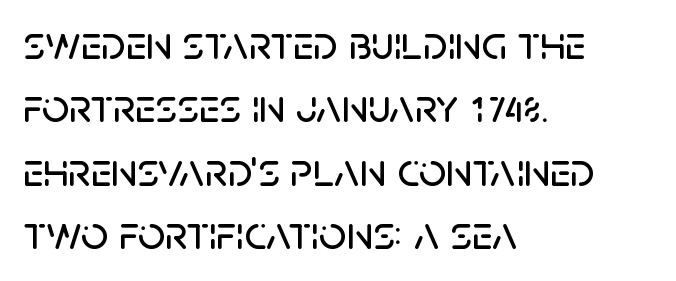
The image shows 48 px sans-serif type, upright; set left-aligned, normal line spacing (1.32x), normal letter spacing, not underlined; low stroke contrast and a large x-height.
